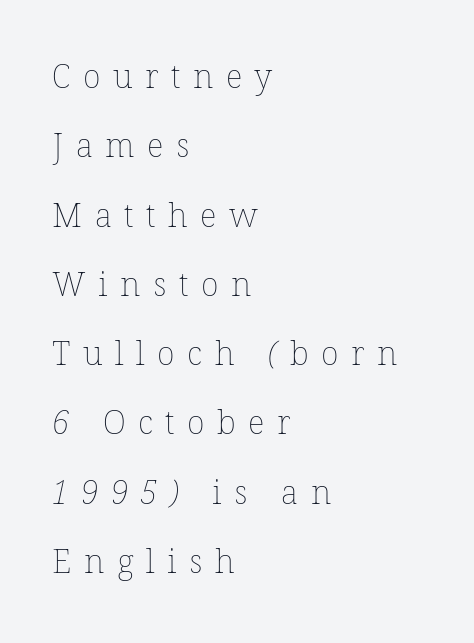
These lines stand farther apart than default settings would place them. Inter-character spacing is expanded well beyond the font's built-in metrics. Heaviness? Minimal to ordinary, like unemphasized prose. Underlining? Definitely not there.
